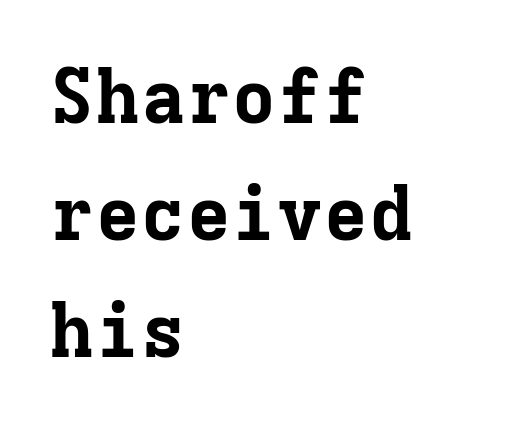
The rendering uses typewriter-style spacing with identical character cells. Only glyphs here, with clear space below each row. The characters display serif detailing at their extremities. The paragraph shown leans on its left margin.
